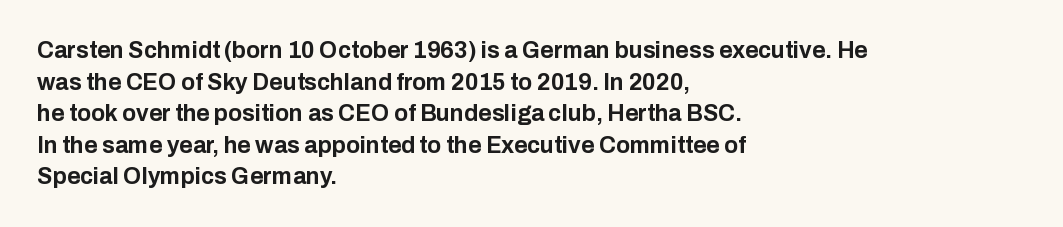
One glance says typical: line gaps are just what's usual. The letters stand upright; this is a roman face. These lines stack with their left ends in a neat column. Bold? Absolutely — the strokes are thick and heavy.
